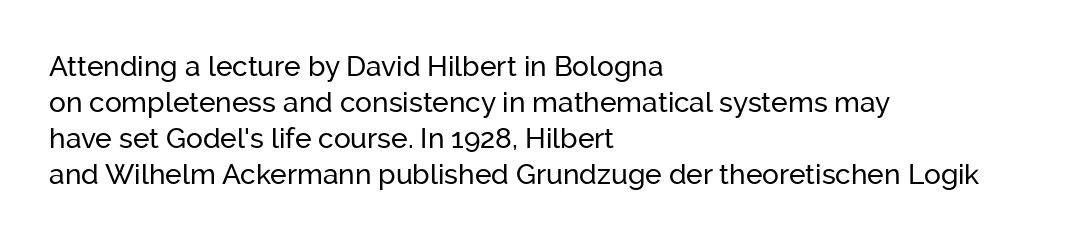
These lines sit exactly where default settings would place them. Plain, unruled lines of type. Compared with typical body copy, the letter spacing here is the same. You can tell from the bare stems that sans-serif type was used. Tall strokes in this sample are plumb rather than angled. If you drew a ruler down the left edge, every line would touch it.
